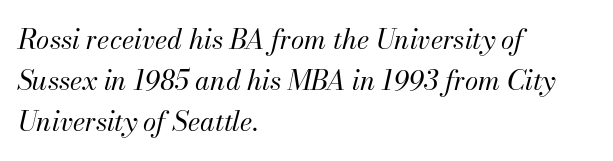
Q: Is the text bold? A: No.
Q: Is the text italic (slanted)? A: Yes, it leans right by about 13 degrees.
Q: Is the text underlined? A: No.
Q: How is the paragraph aligned? A: Left-aligned.
Q: Is the spacing between letters normal or unusually wide? A: Normal.
Q: Is the spacing between lines tight, normal or loose? A: Normal.
